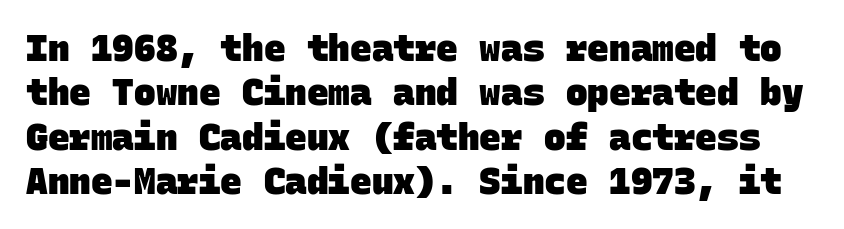
Font category for this specimen: sans-serif. Each word holds together tightly as a unit, with standard inter-letter gaps. The font is running at its bold setting. Each letter, wide or thin by design, is forced into the same width here. Unmarked baselines from the first word to the last.
